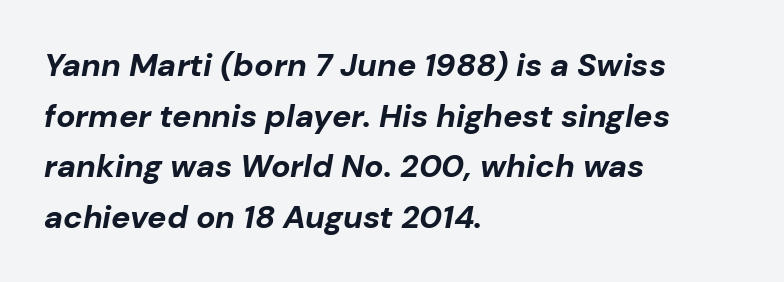
Q: Is the text bold? A: Yes.
Q: Is the text italic (slanted)? A: Yes, it leans right by about 10 degrees.
Q: Is the text underlined? A: No.
Q: How is the paragraph aligned? A: Left-aligned.
Q: Is the spacing between letters normal or unusually wide? A: Normal.
Q: Is the spacing between lines tight, normal or loose? A: Normal.
Q: Width (condensed, normal, or wide)? A: Normal.
Q: Stroke contrast? A: Low.
Q: x-height? A: Medium.
Q: Monospaced? A: No.
